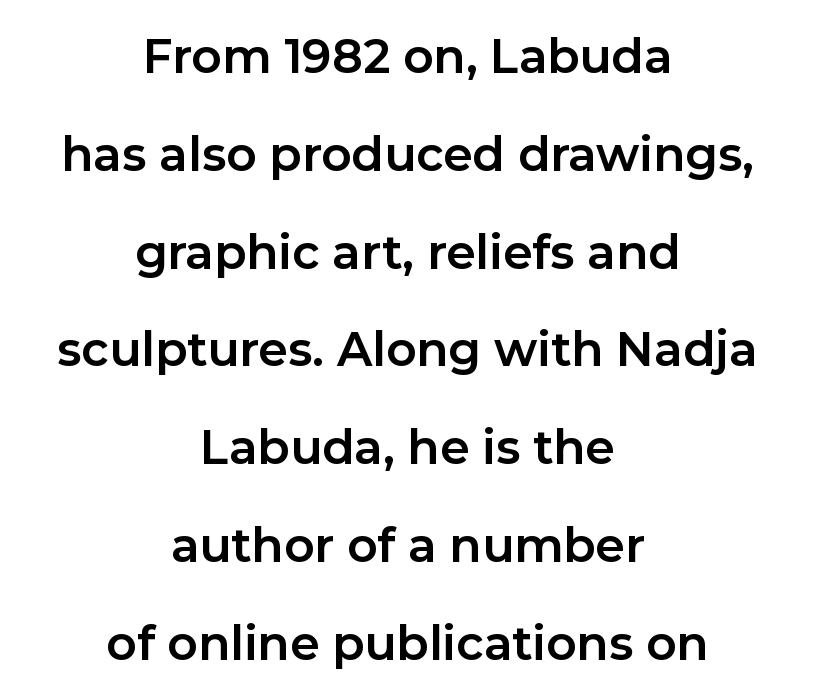
The image shows 47 px bold sans-serif type, upright; set centered, loose line spacing (2.08x), normal letter spacing, not underlined; low stroke contrast and a medium x-height.
